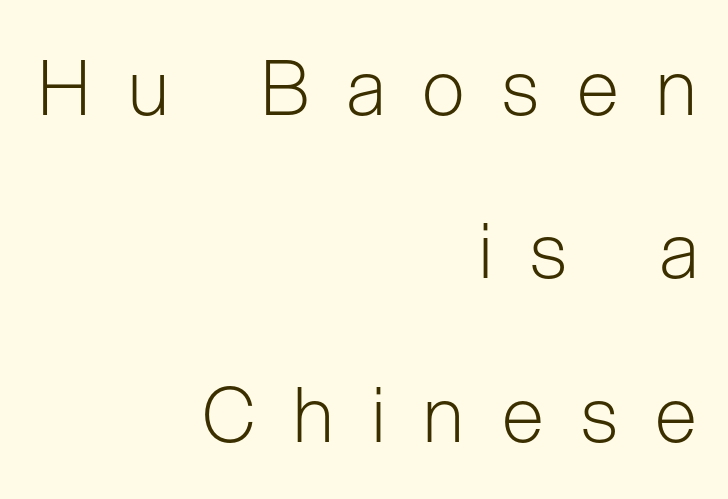
Q: Is the text bold? A: No.
Q: Is the text italic (slanted)? A: No, it is upright.
Q: Is the typeface a serif or a sans-serif typeface? A: Sans-serif.
Q: Is the text underlined? A: No.
Q: How is the paragraph aligned? A: Right-aligned.
Q: Is the spacing between letters normal or unusually wide? A: Unusually wide.
Q: Is the spacing between lines tight, normal or loose? A: Loose.
Q: Width (condensed, normal, or wide)? A: Normal.
Q: Stroke contrast? A: Low.
Q: x-height? A: Medium.
Q: Monospaced? A: No.
